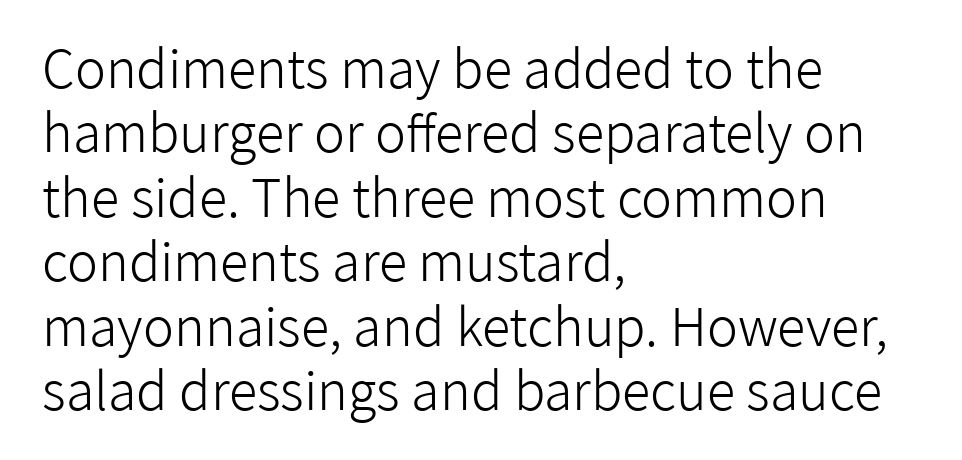
{"serif": "no", "italic": "no", "bold": "no", "weight": "light", "width": "normal", "stroke_contrast": "low", "x_height": "medium", "monospaced": "no", "underline": "no", "align": "left", "line_spacing_ratio": 1.24, "letter_spacing": "normal", "letter_spacing_em": 0.0, "glyph_px": 52}
